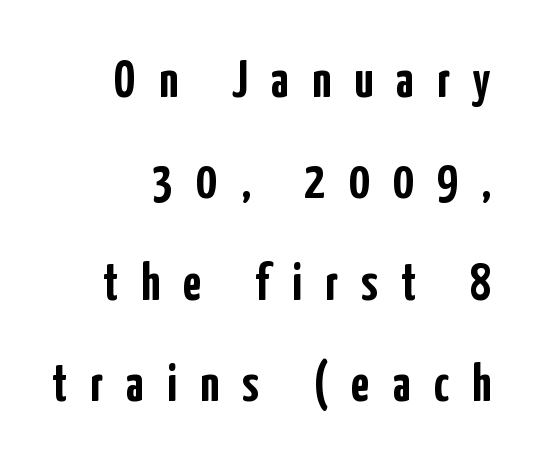
{"serif": "no", "italic": "no", "bold": "yes", "weight": "semibold", "width": "condensed", "stroke_contrast": "low", "x_height": "medium", "monospaced": "no", "underline": "no", "align": "right", "line_spacing": "loose", "line_spacing_ratio": 1.95, "letter_spacing": "wide", "letter_spacing_em": 0.45, "glyph_px": 52}
